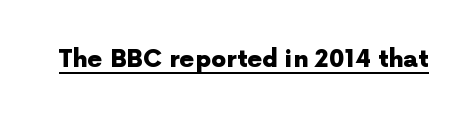
{"italic": "no", "bold": "yes", "underline": "yes", "letter_spacing": "normal", "letter_spacing_em": 0.0, "glyph_px": 24}
